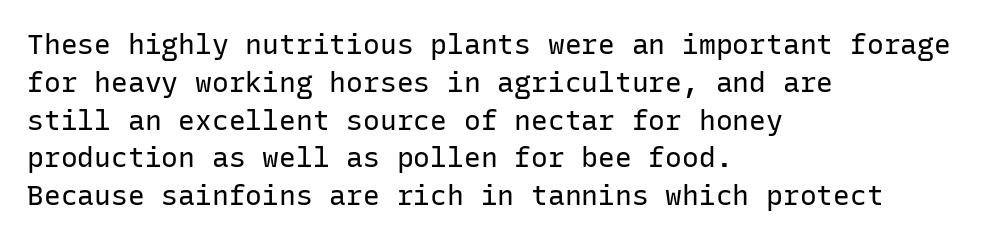
The image shows 28 px regular-weight sans-serif type, upright, monospaced; set left-aligned, normal line spacing (1.35x), normal letter spacing, not underlined; low stroke contrast and a medium x-height.
